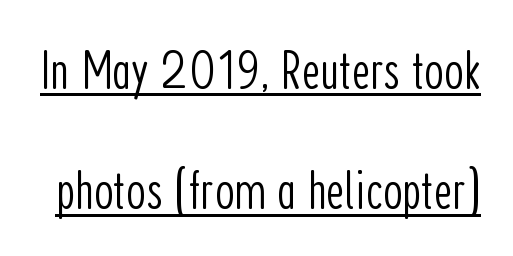
{"serif": "no", "italic": "no", "bold": "no", "weight": "light", "width": "condensed", "stroke_contrast": "low", "x_height": "medium", "monospaced": "no", "underline": "yes", "line_spacing": "loose", "line_spacing_ratio": 2.15, "letter_spacing": "normal", "letter_spacing_em": 0.0, "glyph_px": 56}
